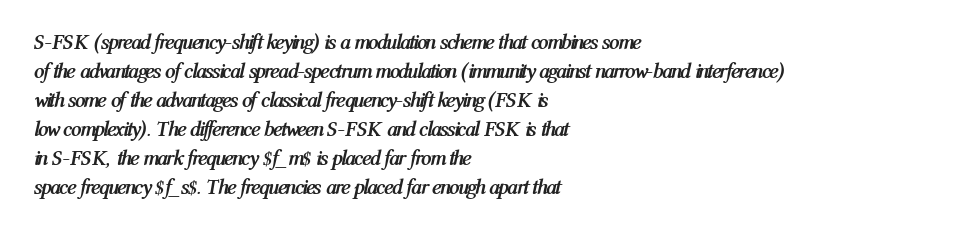
The sample has been set heavy, in full bold. Standard letterfit; no display-style spreading of the glyphs. This is oblique type, the kind used for emphasis or titles. Beneath every word, the page is bare. The passage shown stacks its lines at a standard gap.
